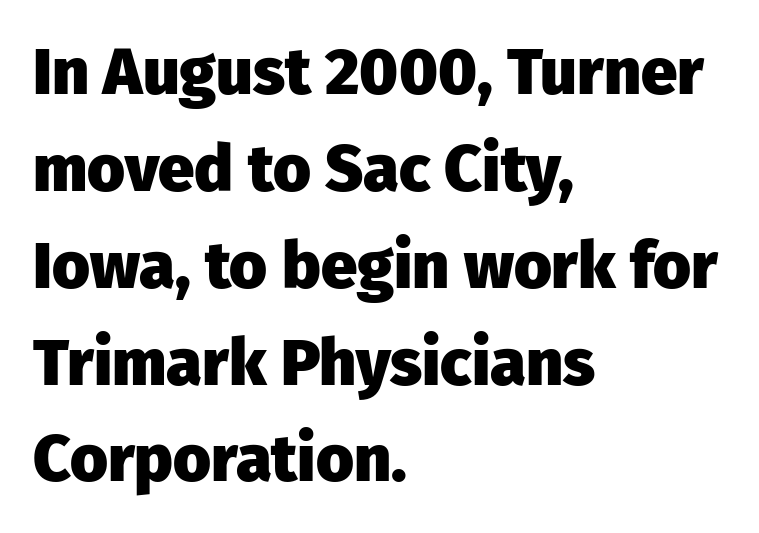
Q: Is the text bold? A: Yes.
Q: Is the text italic (slanted)? A: No, it is upright.
Q: Is the typeface a serif or a sans-serif typeface? A: Sans-serif.
Q: Is the text underlined? A: No.
Q: How is the paragraph aligned? A: Left-aligned.
Q: Is the spacing between letters normal or unusually wide? A: Normal.
Q: Is the spacing between lines tight, normal or loose? A: Normal.
Q: Width (condensed, normal, or wide)? A: Normal.
Q: Stroke contrast? A: Low.
Q: x-height? A: Medium.
Q: Monospaced? A: No.
